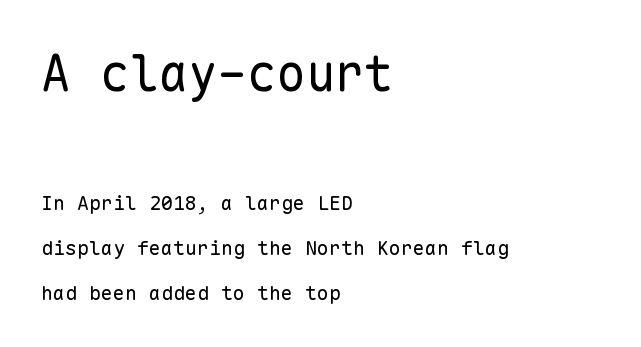
{"serif": "no", "italic": "no", "bold": "no", "weight": "regular", "width": "normal", "stroke_contrast": "low", "x_height": "medium", "monospaced": "yes", "underline": "no", "align": "left", "line_spacing": "loose", "line_spacing_ratio": 2.23, "letter_spacing": "normal", "letter_spacing_em": 0.0, "larger_block": "first", "size_ratio": 2.45, "glyph_px": 49}
